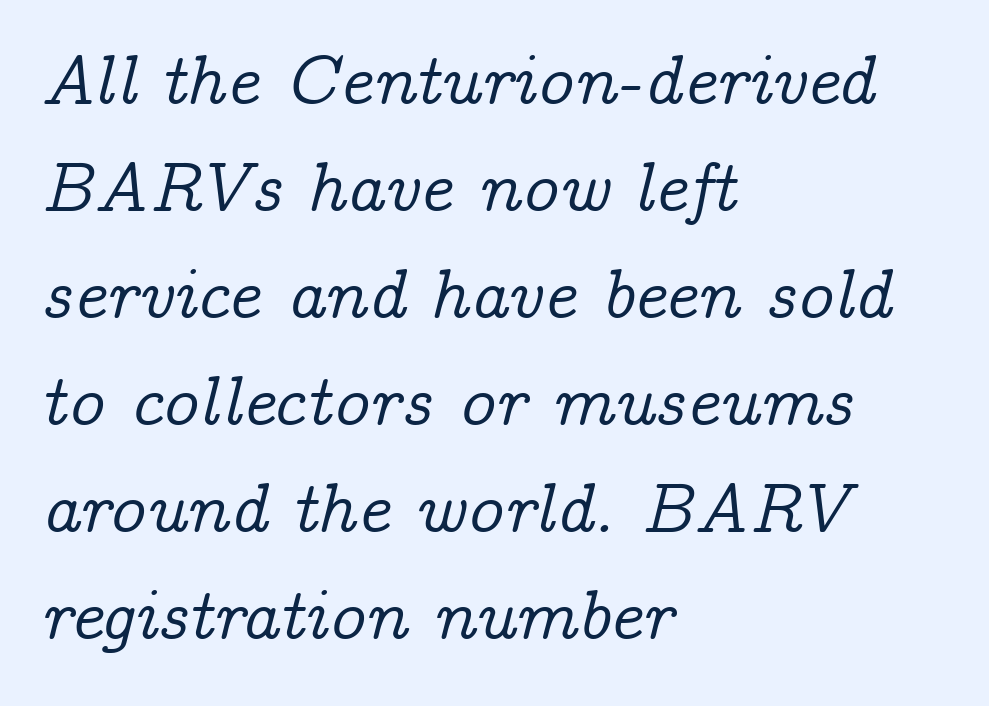
Q: Is the text italic (slanted)? A: Yes, it leans right by about 14 degrees.
Q: Is the typeface a serif or a sans-serif typeface? A: Serif.
Q: Is the text underlined? A: No.
Q: How is the paragraph aligned? A: Left-aligned.
Q: Is the spacing between letters normal or unusually wide? A: Normal.
Q: Is the spacing between lines tight, normal or loose? A: Normal.
Q: Width (condensed, normal, or wide)? A: Normal.
Q: Stroke contrast? A: Low.
Q: x-height? A: Medium.
Q: Monospaced? A: No.
